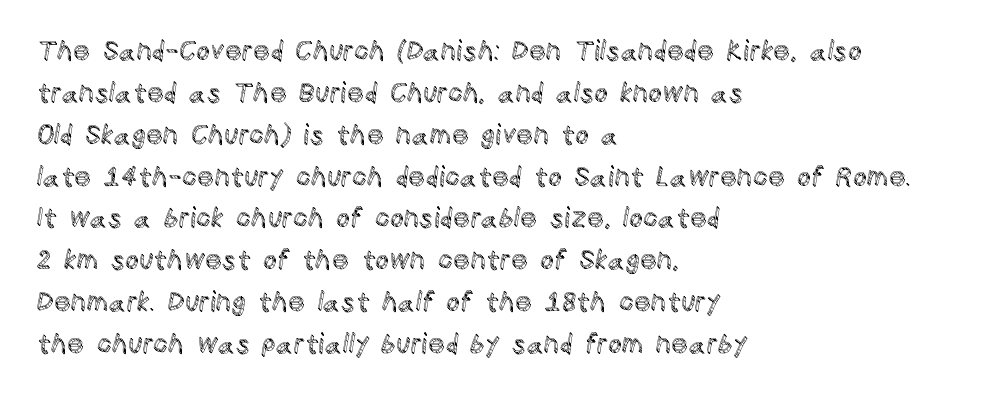
Q: Is the text italic (slanted)? A: Yes.
Q: Is the text underlined? A: No.
Q: How is the paragraph aligned? A: Left-aligned.
Q: Is the spacing between letters normal or unusually wide? A: Normal.
Q: Is the spacing between lines tight, normal or loose? A: Normal.
